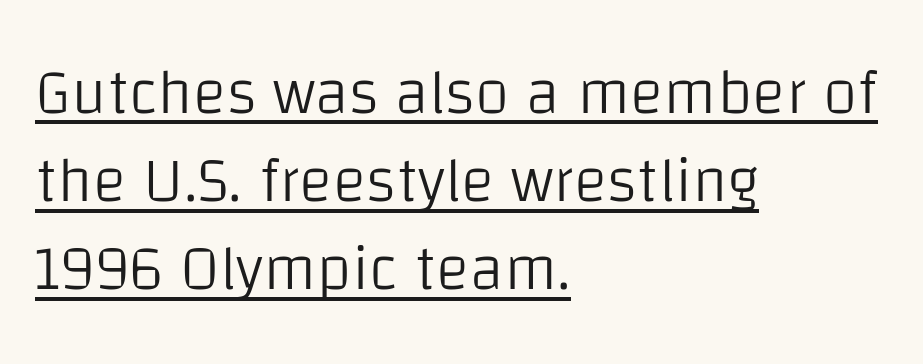
The image shows 63 px light sans-serif type, upright; set left-aligned, normal line spacing (1.4x), normal letter spacing, underlined; low stroke contrast and a large x-height.
